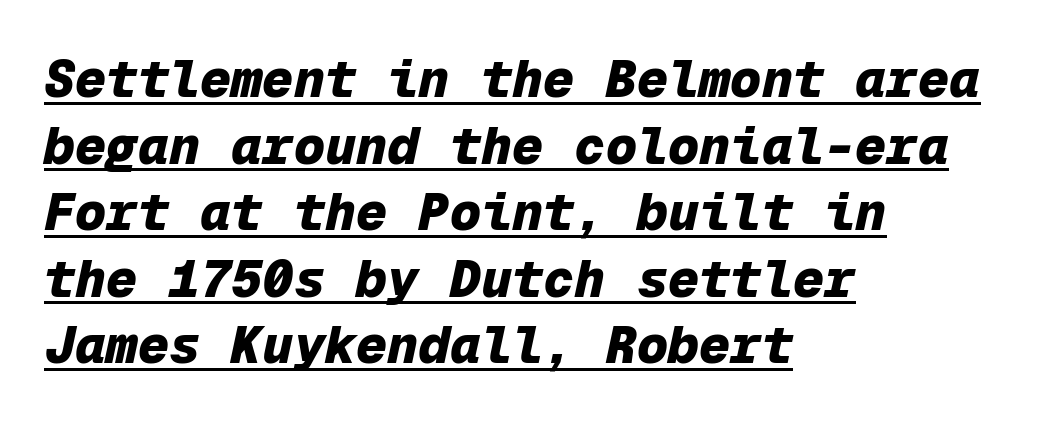
Q: Is the text bold? A: Yes.
Q: Is the text italic (slanted)? A: Yes, it leans right by about 12 degrees.
Q: Is the text underlined? A: Yes.
Q: How is the paragraph aligned? A: Left-aligned.
Q: Is the spacing between letters normal or unusually wide? A: Normal.
Q: Is the spacing between lines tight, normal or loose? A: Normal.
Q: Width (condensed, normal, or wide)? A: Normal.
Q: Stroke contrast? A: Low.
Q: x-height? A: Medium.
Q: Monospaced? A: Yes.
